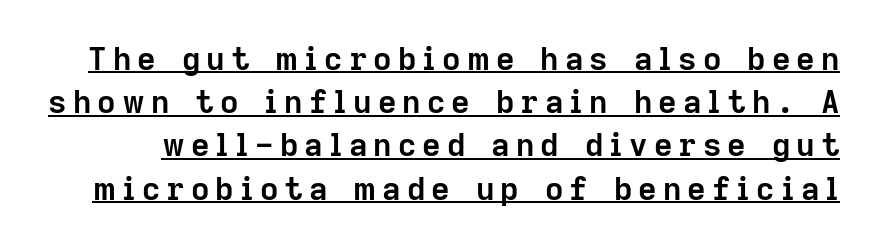
Q: Is the text bold? A: Yes.
Q: Is the text italic (slanted)? A: No, it is upright.
Q: Is the typeface a serif or a sans-serif typeface? A: Sans-serif.
Q: Is the text underlined? A: Yes.
Q: Is the spacing between lines tight, normal or loose? A: Normal.
Q: Width (condensed, normal, or wide)? A: Normal.
Q: Stroke contrast? A: Low.
Q: x-height? A: Medium.
Q: Monospaced? A: No.
